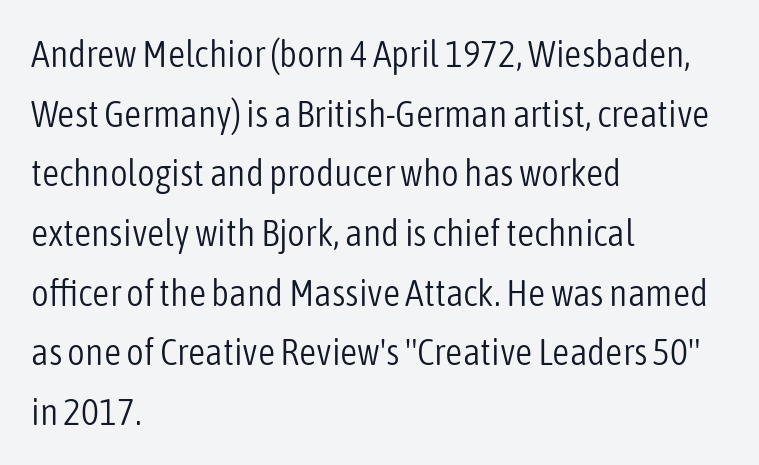
{"serif": "no", "italic": "no", "bold": "no", "weight": "light", "width": "condensed", "stroke_contrast": "low", "x_height": "medium", "monospaced": "no", "underline": "no", "align": "left", "line_spacing": "normal", "line_spacing_ratio": 1.57, "letter_spacing": "normal", "letter_spacing_em": 0.0, "glyph_px": 38}
